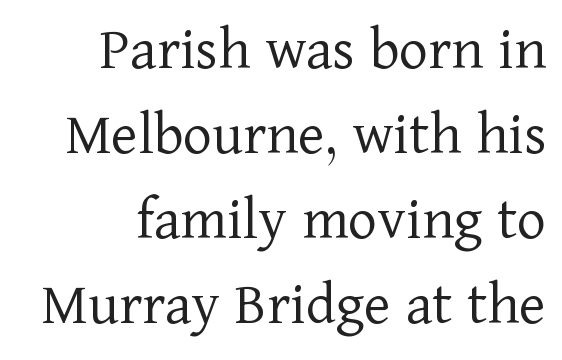
Letterform terminals end in serifs throughout the passage. The block of text has a typical density, with ordinary space between rows. The rendering uses natural spacing where letterforms have individual widths. Is the letter spacing exaggerated? No — it looks like the ordinary default. Italic? Not at all — the glyphs are vertical. Is the type heavy? It reads as light-to-regular instead.
